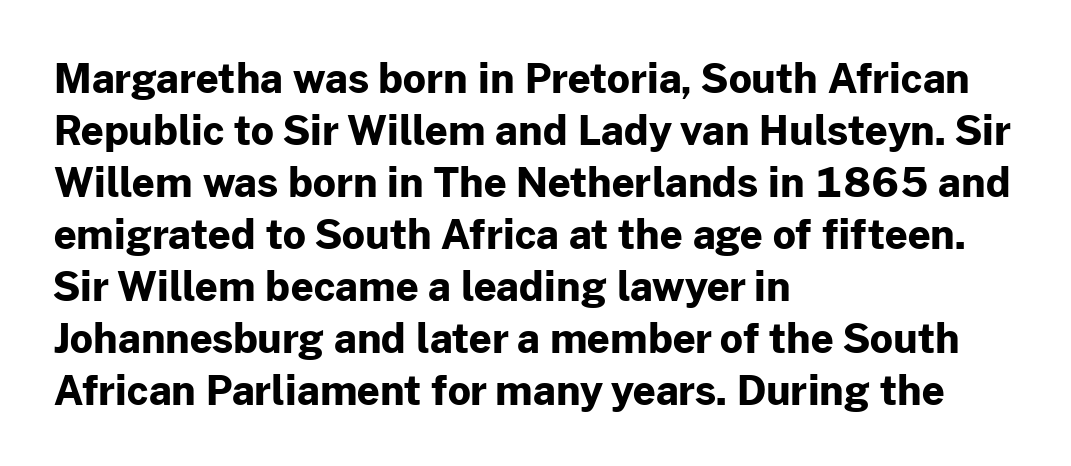
The image shows 40 px bold sans-serif type, upright; set left-aligned, normal line spacing (1.3x), normal letter spacing, not underlined; low stroke contrast and a medium x-height.
